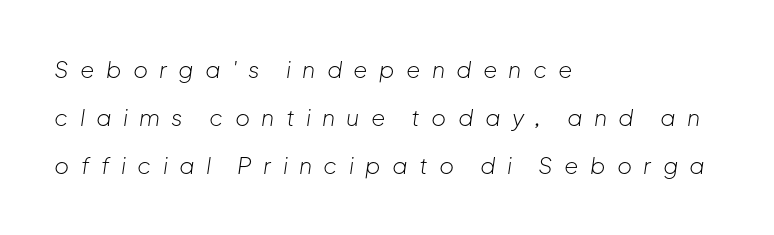
The image shows 23 px text type, italic (leaning right); set left-aligned, loose line spacing (2.09x), unusually wide letter spacing (+0.49 em), not underlined.
